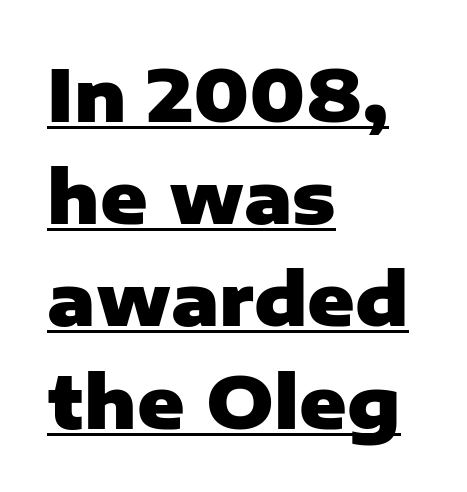
You can tell it's not italic because the verticals are truly vertical. Caption: lettering with a line underneath. Are there feet on the stems? There aren't — it's a sans. Caption: multi-line text, flush left, ragged right. This block has exactly the height ordinary leading produces. Look at the tracking — it's just the regular setting, nothing added.
